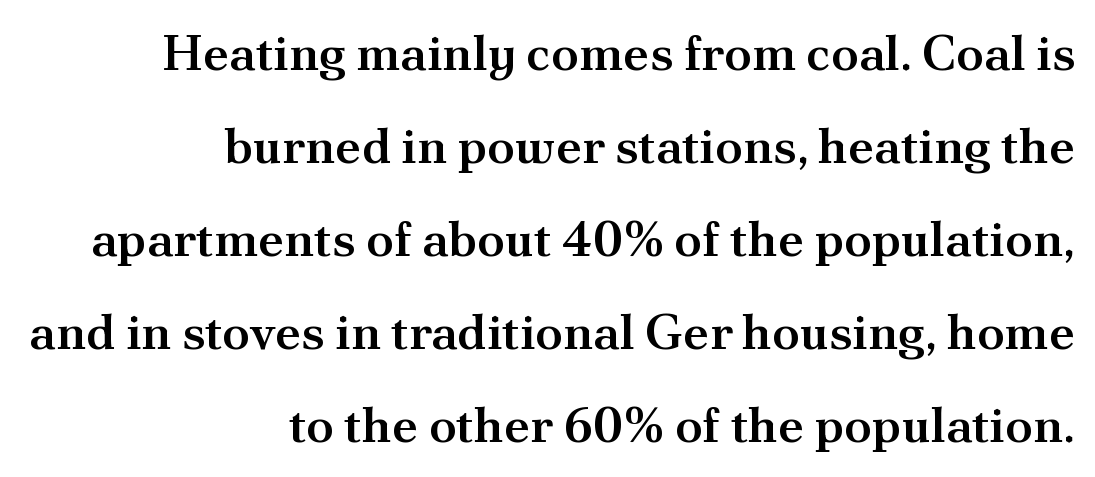
{"serif": "yes", "italic": "no", "bold": "semi", "weight": "semibold", "width": "normal", "stroke_contrast": "medium", "x_height": "small", "monospaced": "no", "underline": "no", "align": "right", "line_spacing_ratio": 1.86, "letter_spacing": "normal", "letter_spacing_em": 0.0, "glyph_px": 50}
